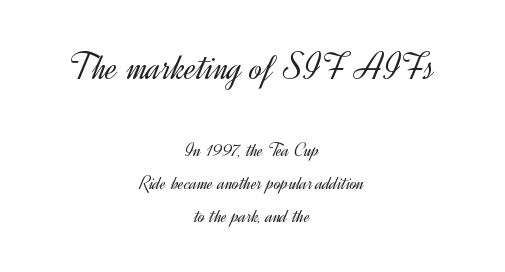
{"serif": "no", "bold": "no", "weight": "light", "width": "normal", "x_height": "small", "monospaced": "no", "underline": "no", "align": "center", "line_spacing": "normal", "line_spacing_ratio": 1.64, "letter_spacing": "normal", "letter_spacing_em": 0.0, "larger_block": "first", "size_ratio": 1.95, "glyph_px": 39}
